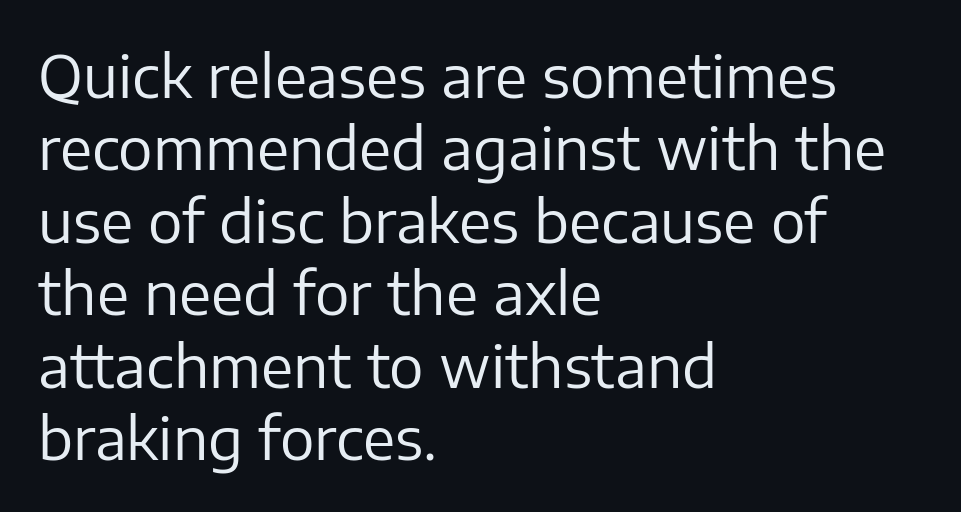
Is this a sans? Yes — the strokes have no serifs. Do the letters lean? They stand straight. Standard letterfit; no display-style spreading of the glyphs. Think of a printed novel: that variable character pitch is what you see here. The lines are quadded left.
